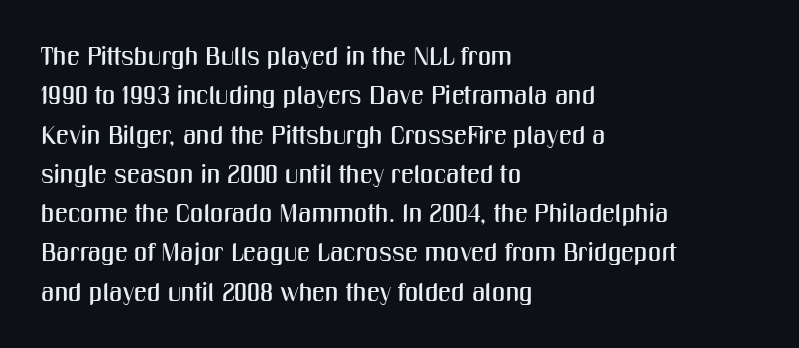
The image shows 26 px text type, upright; set left-aligned, normal line spacing (1.51x), normal letter spacing, not underlined.
